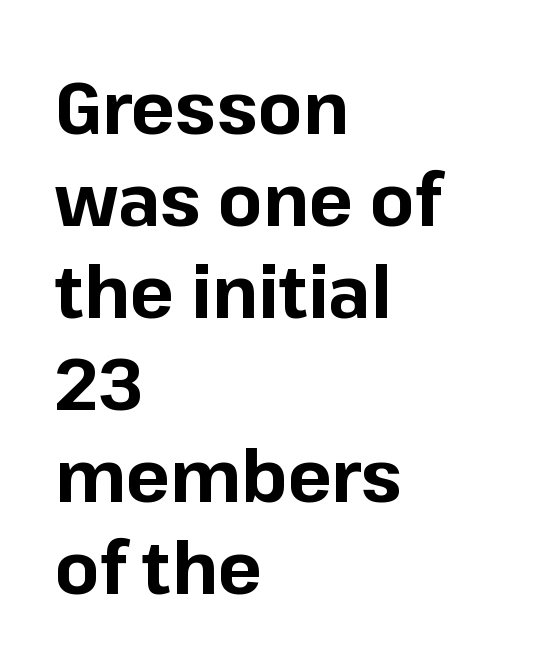
Q: Is the text bold? A: Yes.
Q: Is the text italic (slanted)? A: No, it is upright.
Q: Is the typeface a serif or a sans-serif typeface? A: Sans-serif.
Q: Is the text underlined? A: No.
Q: How is the paragraph aligned? A: Left-aligned.
Q: Is the spacing between letters normal or unusually wide? A: Normal.
Q: Is the spacing between lines tight, normal or loose? A: Normal.
Q: Width (condensed, normal, or wide)? A: Normal.
Q: Stroke contrast? A: Low.
Q: x-height? A: Medium.
Q: Monospaced? A: No.
